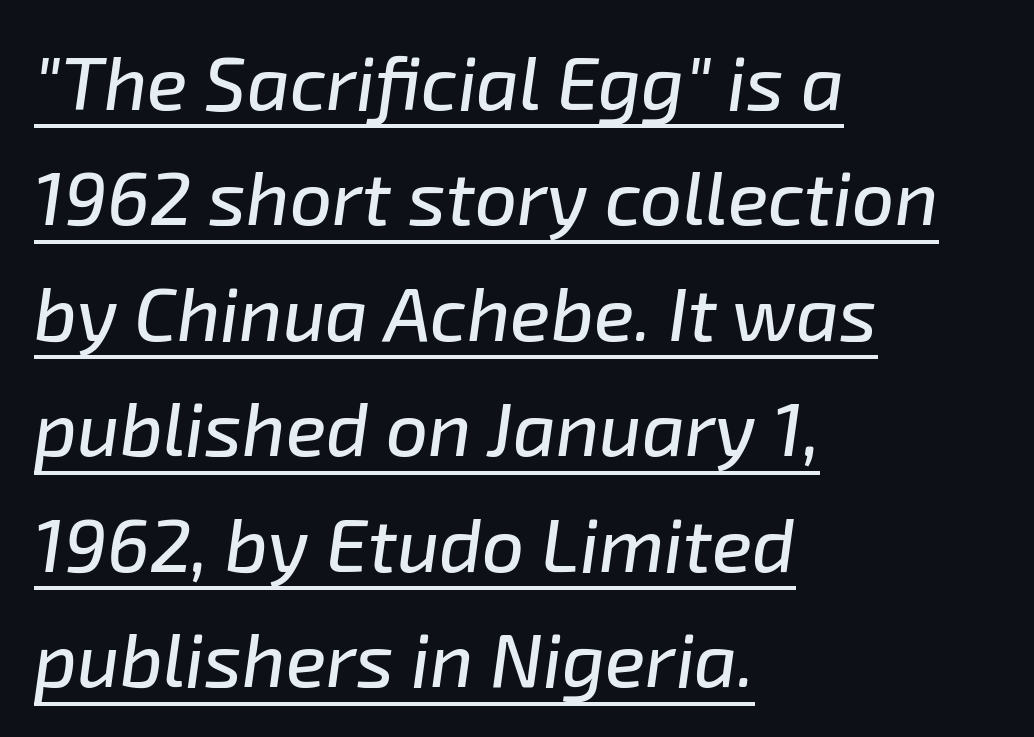
The image shows 75 px text type, italic (leaning right); set left-aligned, normal line spacing (1.54x), normal letter spacing, underlined; low stroke contrast and a medium x-height.
